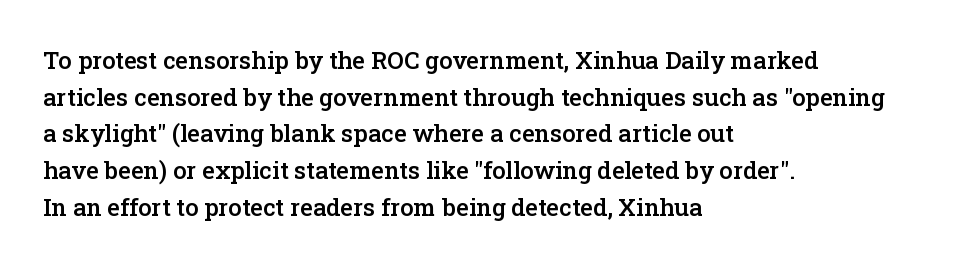
The image shows 24 px text type, upright; set left-aligned, normal line spacing (1.53x), normal letter spacing, not underlined.
